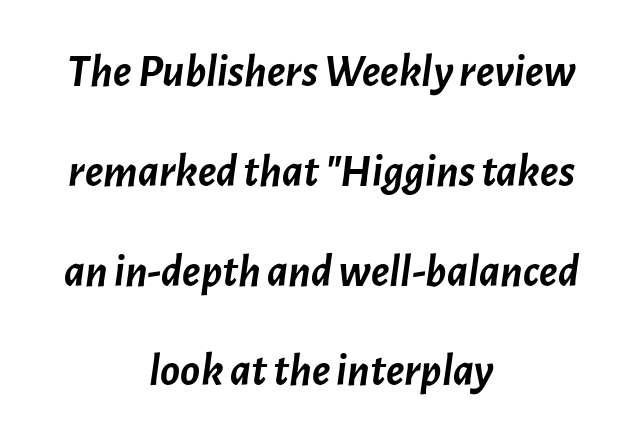
Q: Is the text bold? A: Yes.
Q: Is the text italic (slanted)? A: Yes, it leans right by about 7 degrees.
Q: Is the text underlined? A: No.
Q: How is the paragraph aligned? A: Centered.
Q: Is the spacing between letters normal or unusually wide? A: Normal.
Q: Is the spacing between lines tight, normal or loose? A: Loose.
Q: Width (condensed, normal, or wide)? A: Normal.
Q: Stroke contrast? A: Low.
Q: x-height? A: Medium.
Q: Monospaced? A: No.
